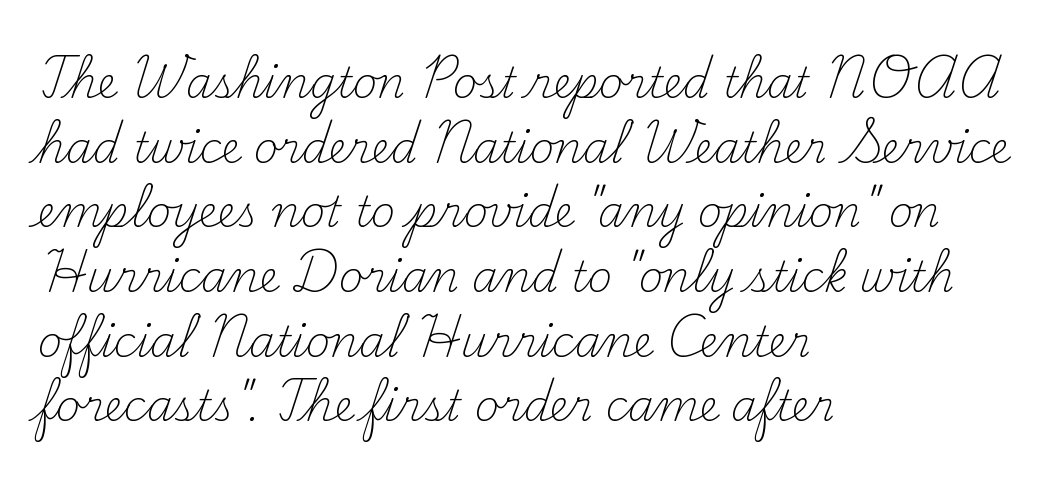
Glyph-to-glyph distance matches everyday printed text. The strip under each line holds only bare page. Whoever set this chose a conventional vertical rhythm.
